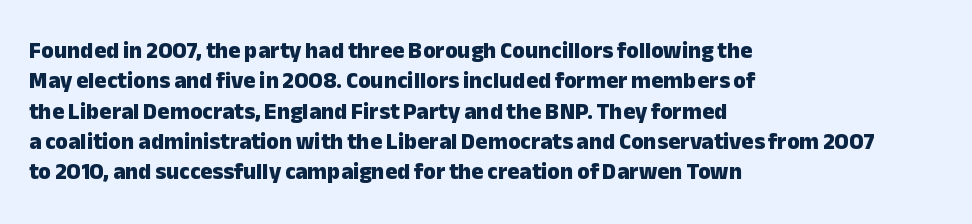
The image shows 23 px bold type, upright; set left-aligned, normal line spacing (1.32x), normal letter spacing, not underlined.
